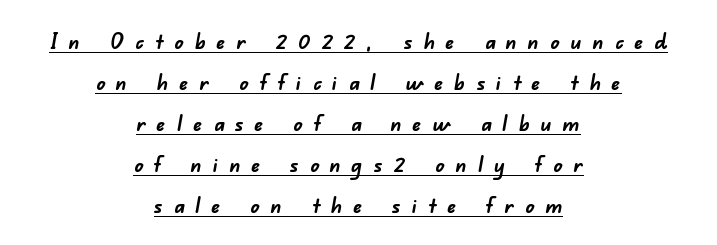
{"bold": "yes", "underline": "yes", "align": "center", "line_spacing_ratio": 1.86, "letter_spacing": "wide", "letter_spacing_em": 0.5, "glyph_px": 22}
